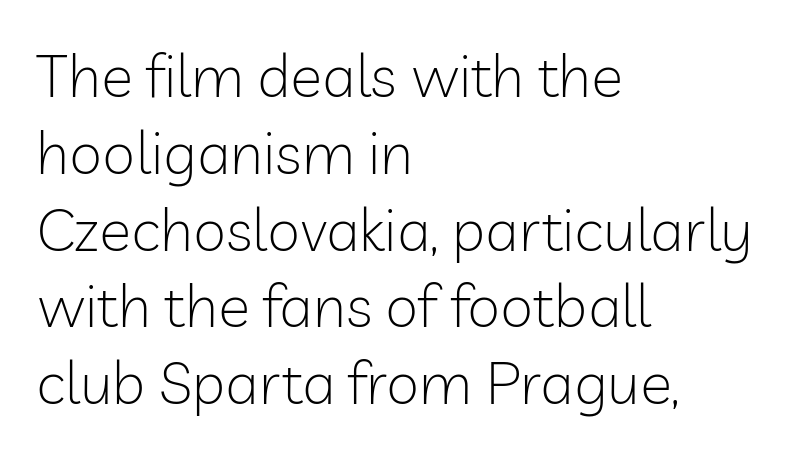
The image shows 60 px light sans-serif type, upright; set left-aligned, normal line spacing (1.28x), normal letter spacing, not underlined; low stroke contrast and a medium x-height.
